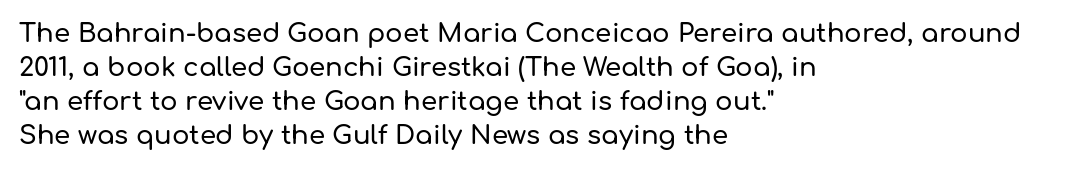
The passage is arranged the way most books set body copy — flush left. This is roman type, the default non-slanted kind. The rows are spaced the way most documents space them. The letterforms sit shoulder to shoulder at normal distance. Honestly, there is no underline to notice here at all.
